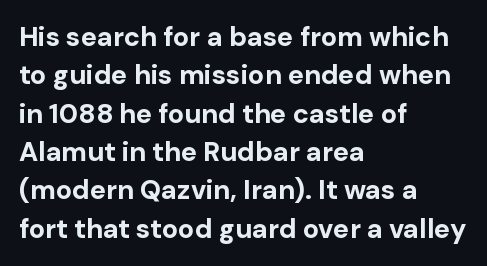
Q: Is the text bold? A: Yes.
Q: Is the text italic (slanted)? A: No, it is upright.
Q: Is the text underlined? A: No.
Q: How is the paragraph aligned? A: Left-aligned.
Q: Is the spacing between letters normal or unusually wide? A: Normal.
Q: Is the spacing between lines tight, normal or loose? A: Normal.
